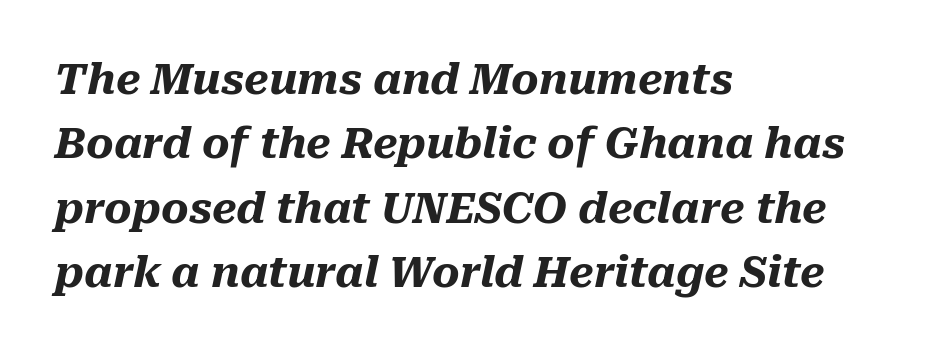
Q: Is the text bold? A: Yes.
Q: Is the text italic (slanted)? A: Yes, it leans right by about 10 degrees.
Q: Is the text underlined? A: No.
Q: How is the paragraph aligned? A: Left-aligned.
Q: Is the spacing between letters normal or unusually wide? A: Normal.
Q: Is the spacing between lines tight, normal or loose? A: Normal.
Q: Width (condensed, normal, or wide)? A: Normal.
Q: Stroke contrast? A: Medium.
Q: x-height? A: Medium.
Q: Monospaced? A: No.
